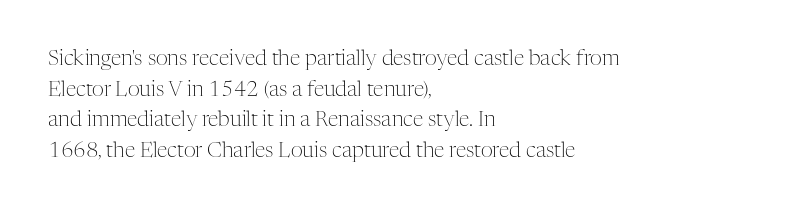
{"italic": "no", "bold": "no", "underline": "no", "align": "left", "line_spacing": "normal", "line_spacing_ratio": 1.46, "letter_spacing": "normal", "letter_spacing_em": 0.0, "glyph_px": 21}
